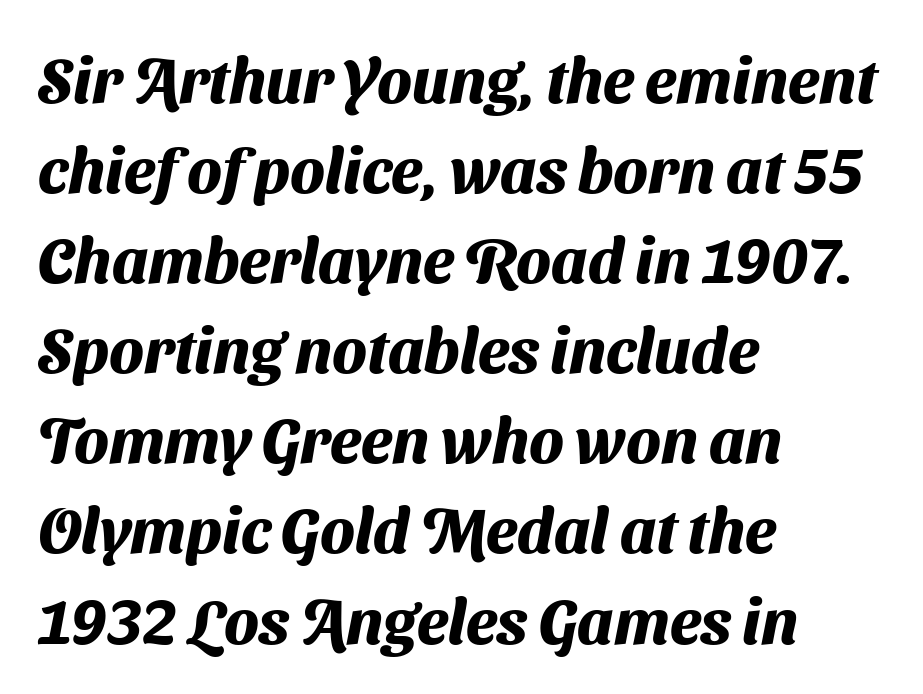
Q: Is the text bold? A: Yes.
Q: Is the typeface a serif or a sans-serif typeface? A: Sans-serif.
Q: Is the text underlined? A: No.
Q: How is the paragraph aligned? A: Left-aligned.
Q: Is the spacing between letters normal or unusually wide? A: Normal.
Q: Is the spacing between lines tight, normal or loose? A: Normal.
Q: Width (condensed, normal, or wide)? A: Normal.
Q: Stroke contrast? A: Medium.
Q: x-height? A: Medium.
Q: Monospaced? A: No.
